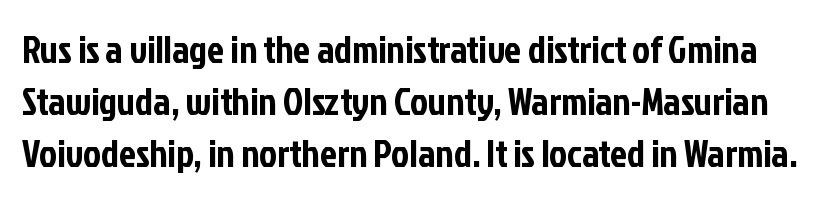
Q: Is the text italic (slanted)? A: No, it is upright.
Q: Is the typeface a serif or a sans-serif typeface? A: Sans-serif.
Q: Is the text underlined? A: No.
Q: Is the spacing between letters normal or unusually wide? A: Normal.
Q: Is the spacing between lines tight, normal or loose? A: Normal.
Q: Width (condensed, normal, or wide)? A: Condensed.
Q: Stroke contrast? A: Low.
Q: x-height? A: Medium.
Q: Monospaced? A: No.
